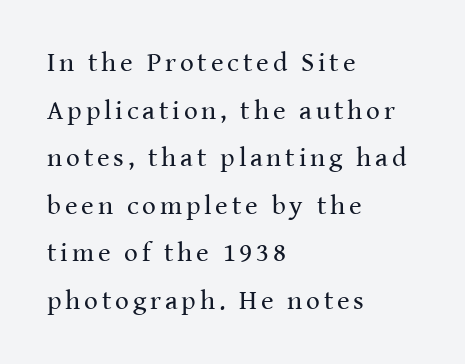
The image shows 27 px text type, upright; set left-aligned, line spacing 1.76x, not underlined.
